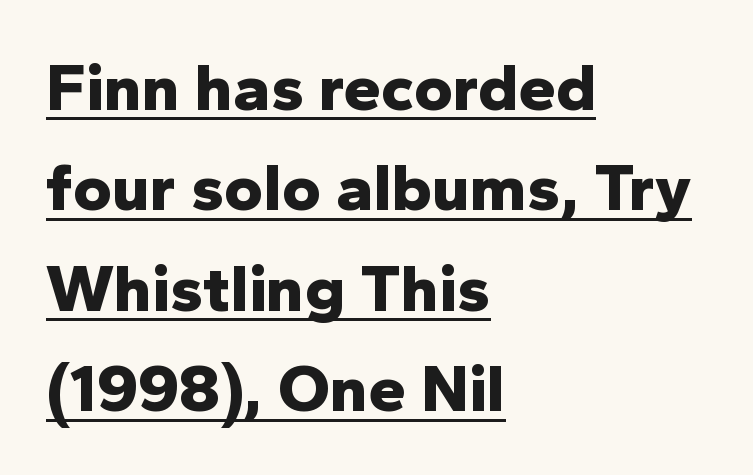
Q: Is the text bold? A: Yes.
Q: Is the text italic (slanted)? A: No, it is upright.
Q: Is the typeface a serif or a sans-serif typeface? A: Sans-serif.
Q: Is the text underlined? A: Yes.
Q: How is the paragraph aligned? A: Left-aligned.
Q: Is the spacing between letters normal or unusually wide? A: Normal.
Q: Is the spacing between lines tight, normal or loose? A: Normal.
Q: Width (condensed, normal, or wide)? A: Normal.
Q: Stroke contrast? A: Low.
Q: x-height? A: Medium.
Q: Monospaced? A: No.
